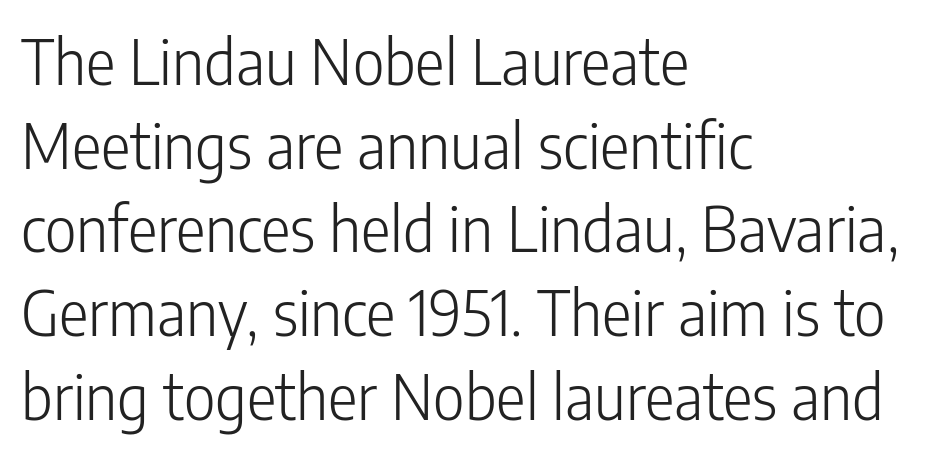
Q: Is the text bold? A: No.
Q: Is the text italic (slanted)? A: No, it is upright.
Q: Is the typeface a serif or a sans-serif typeface? A: Sans-serif.
Q: Is the text underlined? A: No.
Q: How is the paragraph aligned? A: Left-aligned.
Q: Is the spacing between letters normal or unusually wide? A: Normal.
Q: Is the spacing between lines tight, normal or loose? A: Normal.
Q: Width (condensed, normal, or wide)? A: Condensed.
Q: Stroke contrast? A: Low.
Q: x-height? A: Medium.
Q: Monospaced? A: No.
